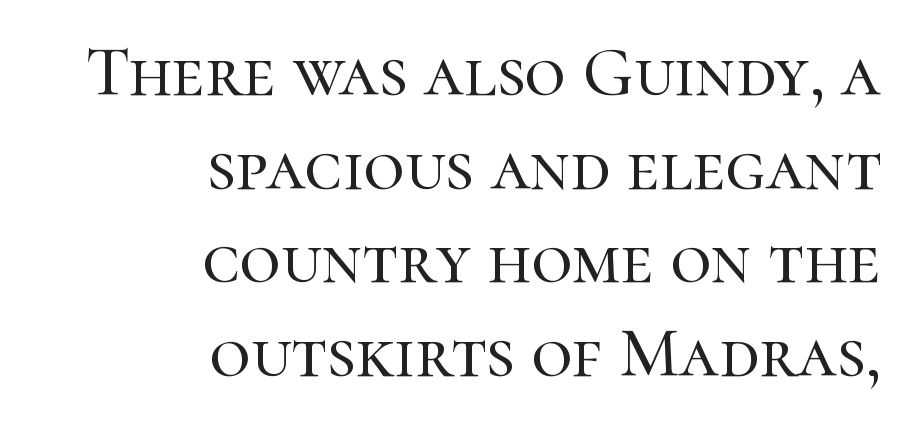
The image shows 71 px serif type, upright; set right-aligned, normal line spacing (1.32x), normal letter spacing, not underlined; high stroke contrast and a medium x-height.
